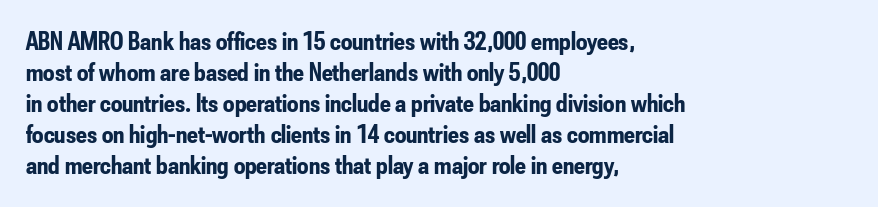
Q: Is the text bold? A: Yes.
Q: Is the text italic (slanted)? A: No, it is upright.
Q: Is the text underlined? A: No.
Q: How is the paragraph aligned? A: Left-aligned.
Q: Is the spacing between letters normal or unusually wide? A: Normal.
